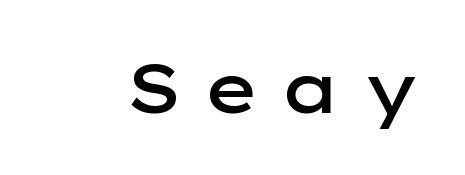
{"serif": "no", "italic": "no", "bold": "semi", "weight": "semibold", "width": "wide", "stroke_contrast": "low", "x_height": "medium", "monospaced": "no", "underline": "no", "letter_spacing": "wide", "letter_spacing_em": 0.3, "glyph_px": 68}
